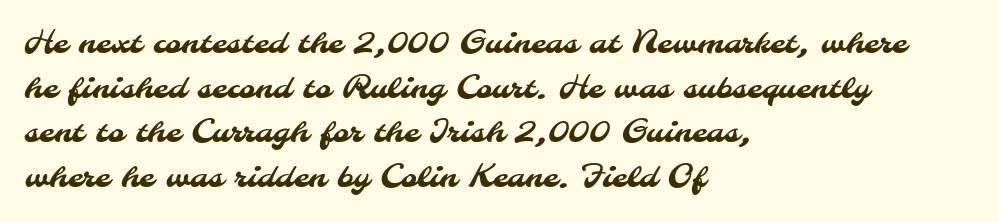
{"serif": "no", "width": "normal", "stroke_contrast": "medium", "x_height": "small", "monospaced": "no", "underline": "no", "align": "left", "line_spacing": "normal", "line_spacing_ratio": 1.44, "letter_spacing": "normal", "letter_spacing_em": 0.0, "glyph_px": 31}
